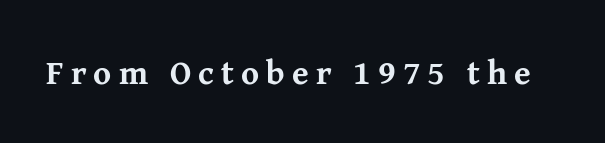
Here the designer chose a conventional face with non-uniform glyph widths. You'd pick this weight for a headline — it's a proper bold. Is this a sans? No — the strokes have serifs. The gap between lines stays unmarked.
